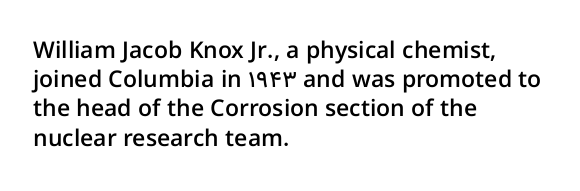
{"italic": "no", "bold": "semi", "underline": "no", "align": "left", "line_spacing": "normal", "line_spacing_ratio": 1.27, "letter_spacing": "normal", "letter_spacing_em": 0.0, "glyph_px": 23}
